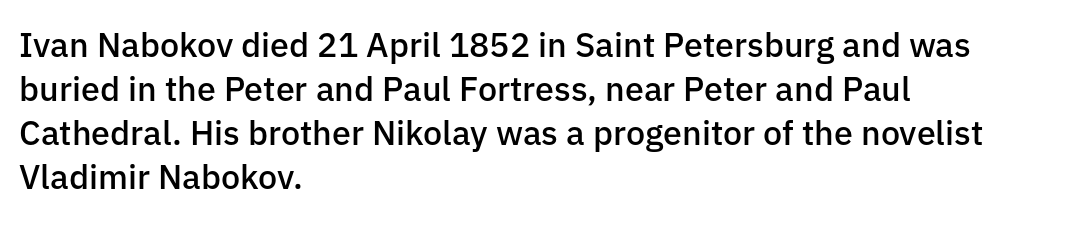
{"serif": "no", "italic": "no", "bold": "semi", "weight": "semibold", "width": "normal", "stroke_contrast": "low", "x_height": "medium", "monospaced": "no", "underline": "no", "align": "left", "line_spacing": "normal", "line_spacing_ratio": 1.29, "letter_spacing": "normal", "letter_spacing_em": 0.0, "glyph_px": 34}
